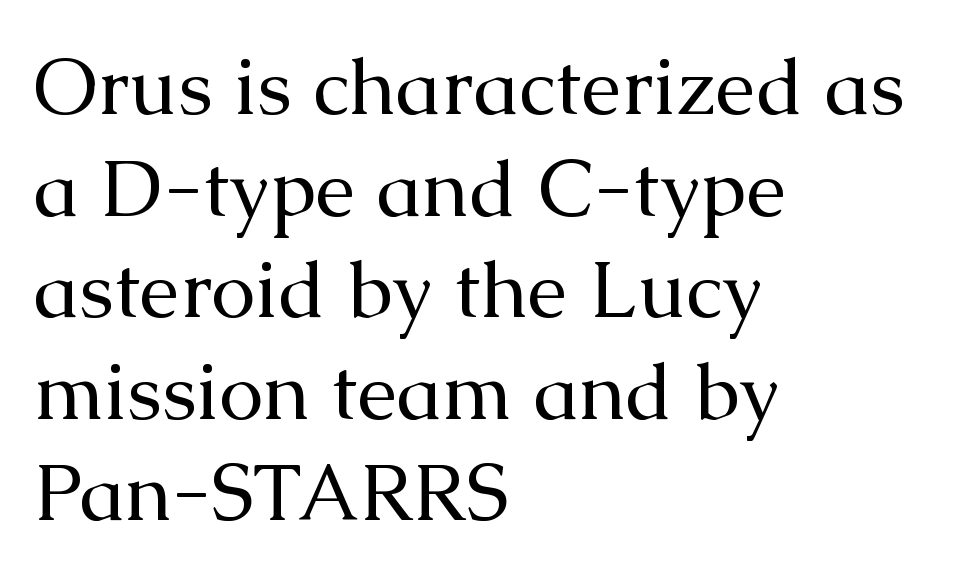
The image shows 80 px regular-weight serif type, upright; set left-aligned, normal line spacing (1.27x), normal letter spacing, not underlined; medium stroke contrast and a medium x-height.
